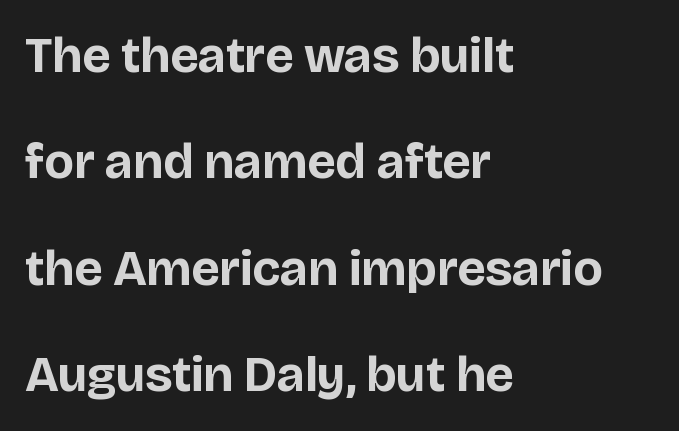
Baseline-to-baseline distance is far greater than the letter height. Examine the stroke ends and you'll find no serifs. Line starts are locked; line ends wander. Clear beneath every line of the passage. You could not count columns in this text — the font is proportionally spaced.
